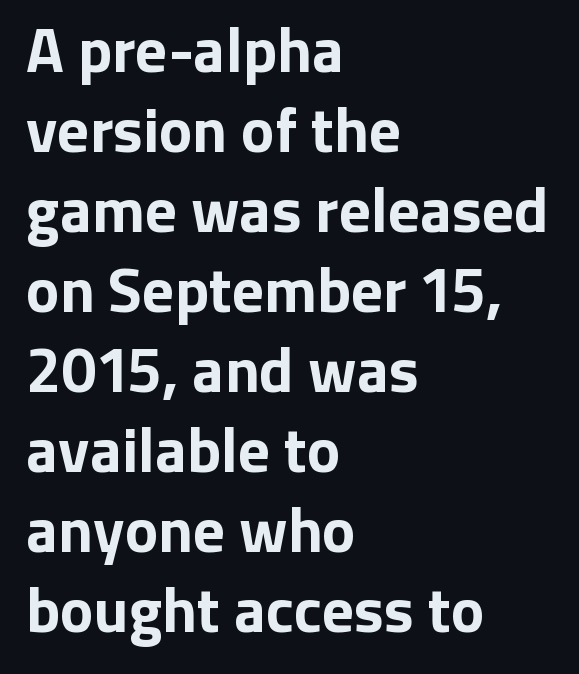
Character widths vary here, with narrow letters taking less room than wide ones. The area under the type is left untouched. Check where the strokes stop: nothing finishes them off — pure sans. Ordinary non-slanted type is in use.
